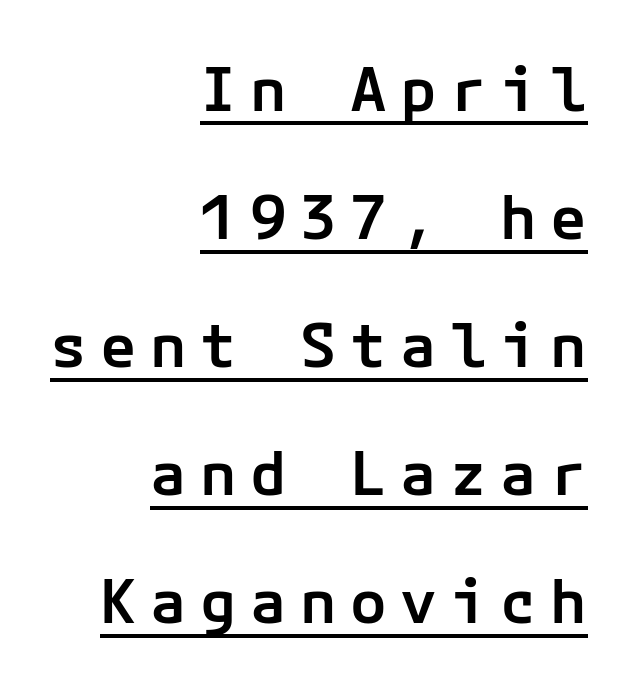
Q: Is the text bold? A: Semi-bold.
Q: Is the text italic (slanted)? A: No, it is upright.
Q: Is the typeface a serif or a sans-serif typeface? A: Sans-serif.
Q: Is the text underlined? A: Yes.
Q: How is the paragraph aligned? A: Right-aligned.
Q: Is the spacing between letters normal or unusually wide? A: Unusually wide.
Q: Is the spacing between lines tight, normal or loose? A: Loose.
Q: Width (condensed, normal, or wide)? A: Normal.
Q: Stroke contrast? A: Low.
Q: x-height? A: Medium.
